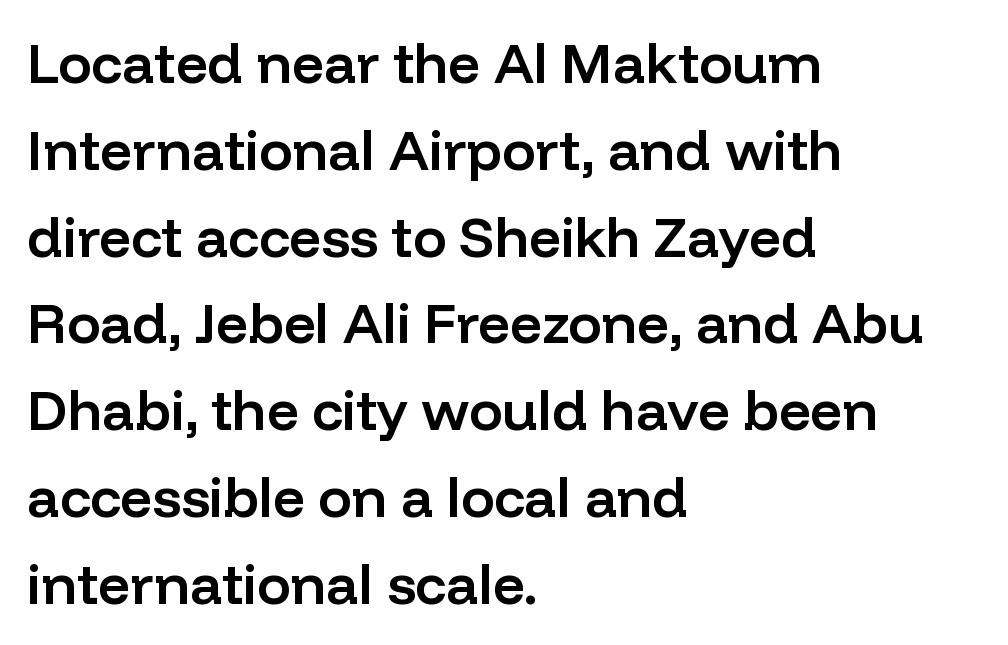
{"serif": "no", "italic": "no", "bold": "semi", "weight": "semibold", "width": "normal", "stroke_contrast": "low", "x_height": "medium", "monospaced": "no", "underline": "no", "align": "left", "line_spacing": "normal", "line_spacing_ratio": 1.55, "letter_spacing": "normal", "letter_spacing_em": 0.0, "glyph_px": 56}
